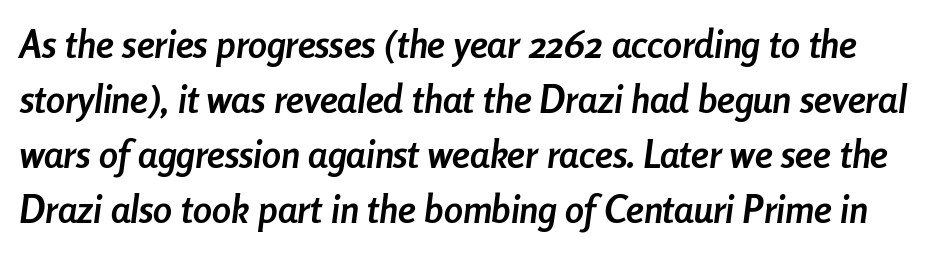
{"italic": "yes", "lean": "right", "slant_degrees": 8, "bold": "yes", "weight": "semibold", "width": "condensed", "stroke_contrast": "low", "x_height": "medium", "monospaced": "no", "underline": "no", "line_spacing": "normal", "line_spacing_ratio": 1.45, "letter_spacing": "normal", "letter_spacing_em": 0.0, "glyph_px": 38}
